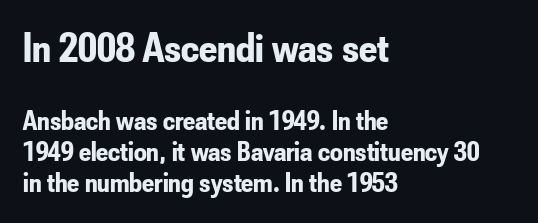
The image shows 42 px bold, condensed sans-serif type, upright; set left-aligned, tight line spacing (1.12x), normal letter spacing, not underlined; the first (top) block is 1.5x larger; low stroke contrast and a small x-height.
